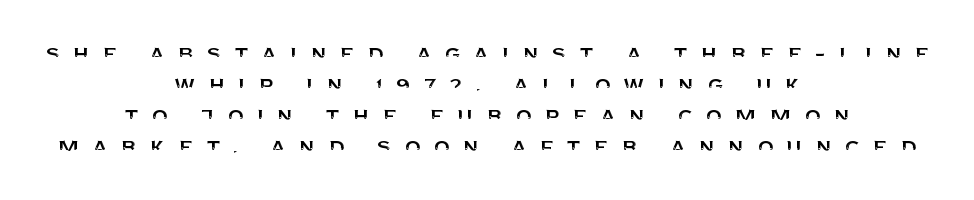
The image shows 26 px text type, upright; set centered, line spacing 1.19x, unusually wide letter spacing (+0.48 em), not underlined.
